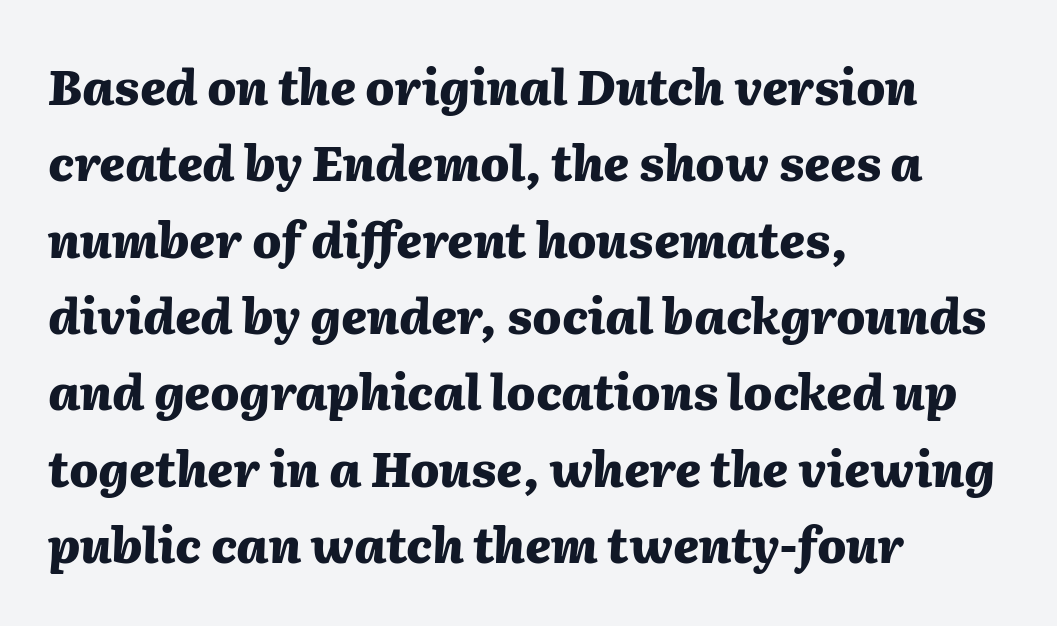
The rendering uses natural spacing where letterforms have individual widths. A student would call this left alignment; a typographer would say flush left, rag right. The passage shown is emphatically bold. The vertical gap from one line to the next is medium. Unmarked baselines from the first word to the last. These lines were composed using italics.
